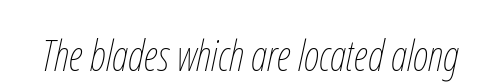
{"italic": "yes", "lean": "right", "slant_degrees": 12, "bold": "no", "weight": "thin", "width": "condensed", "stroke_contrast": "low", "x_height": "medium", "monospaced": "no", "underline": "no", "letter_spacing": "normal", "letter_spacing_em": 0.0, "glyph_px": 43}
